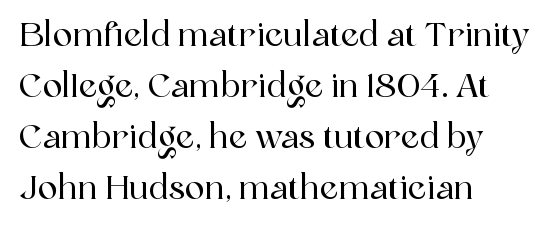
The image shows 33 px serif type, upright; set left-aligned, normal line spacing (1.55x), normal letter spacing, not underlined; a medium x-height.
